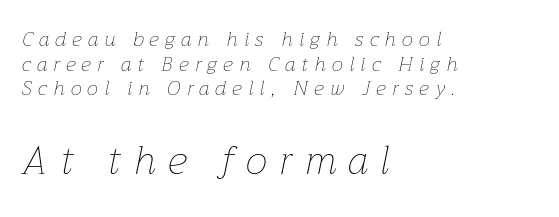
The image shows 39 px thin type, italic (leaning right); set left-aligned, line spacing 1.23x, unusually wide letter spacing (+0.32 em), not underlined; the second (bottom) block is 1.95x larger; low stroke contrast and a medium x-height.
